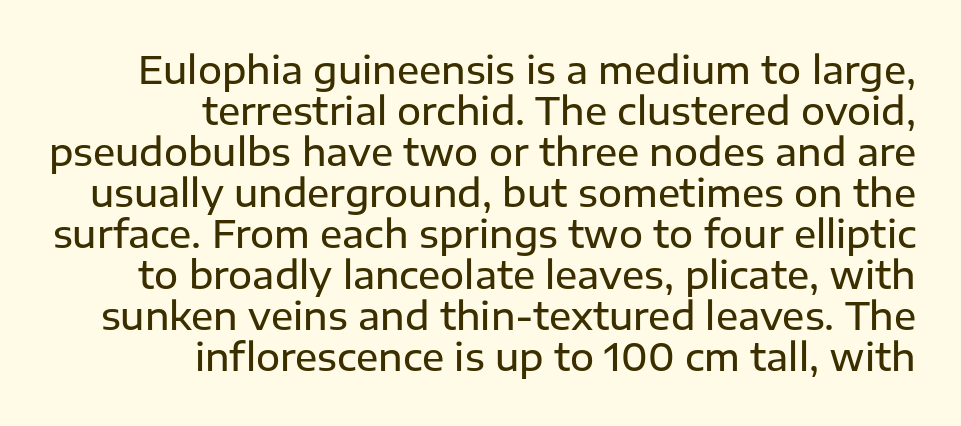
A flush-right, rag-left setting is used for this passage. Clear beneath every line of the passage. Interline gaps are noticeably narrow in this sample. Proportional: the letters do not fall into vertical columns. To sum up the face: it is a sans, with no serifs.
